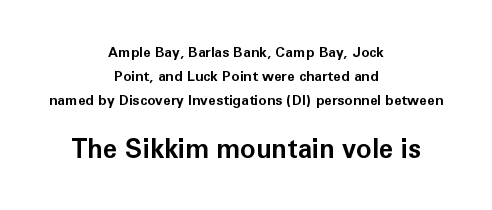
Q: Is the text bold? A: Yes.
Q: Is the text italic (slanted)? A: No, it is upright.
Q: Is the text underlined? A: No.
Q: How is the paragraph aligned? A: Centered.
Q: Is the spacing between letters normal or unusually wide? A: Normal.
Q: Which block of text is set in a larger size, the first (top) or the second (bottom)? A: The second (bottom) one.
